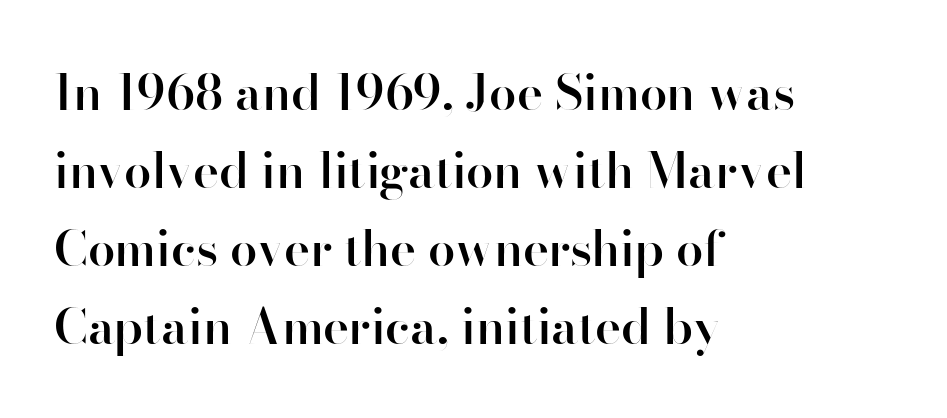
The strip under each line holds only bare page. How heavy is the stroke? Medium-heavy — a semibold, shy of bold. Short and long lines alike share a common starting point at left. How would I describe the line gaps? Plain and ordinary.
